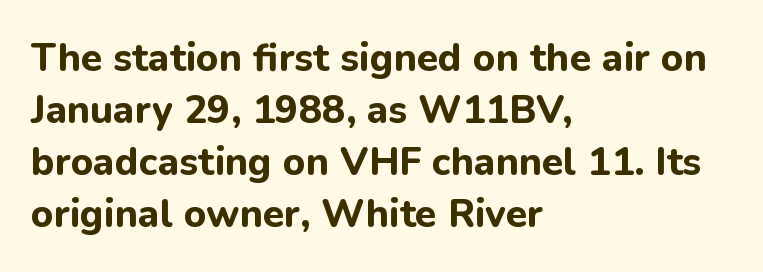
{"serif": "no", "italic": "no", "bold": "yes", "weight": "bold", "width": "normal", "stroke_contrast": "low", "x_height": "medium", "monospaced": "no", "underline": "no", "align": "left", "line_spacing": "normal", "line_spacing_ratio": 1.33, "letter_spacing": "normal", "letter_spacing_em": 0.0, "glyph_px": 39}
